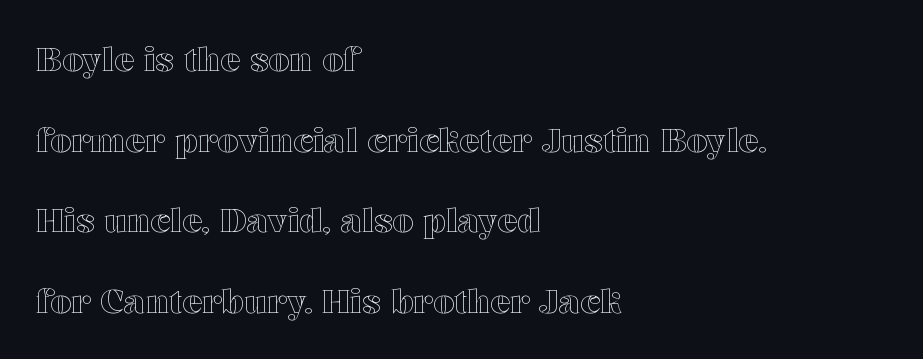
The image shows 33 px wide type, upright; set left-aligned, loose line spacing (2.44x), normal letter spacing, not underlined; a medium x-height.
